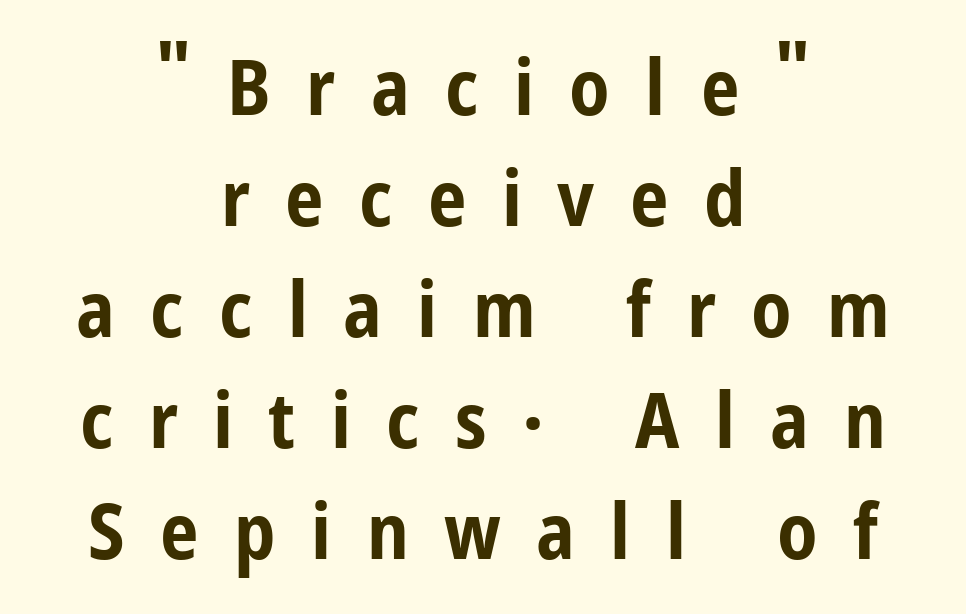
Q: Is the text bold? A: Yes.
Q: Is the text italic (slanted)? A: No, it is upright.
Q: Is the typeface a serif or a sans-serif typeface? A: Sans-serif.
Q: Is the text underlined? A: No.
Q: How is the paragraph aligned? A: Centered.
Q: Is the spacing between letters normal or unusually wide? A: Unusually wide.
Q: Is the spacing between lines tight, normal or loose? A: Normal.
Q: Width (condensed, normal, or wide)? A: Condensed.
Q: Stroke contrast? A: Low.
Q: x-height? A: Medium.
Q: Monospaced? A: No.
